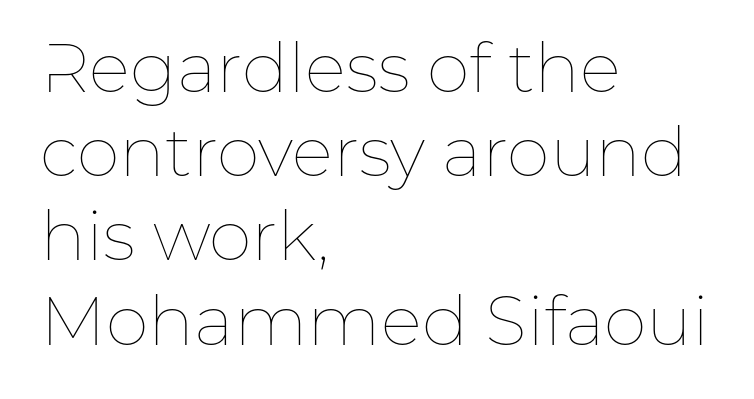
Does extra space separate the letters? No, they use regular spacing. A clean baseline with only descenders dipping below it. Think standard paragraph weight, or any step lighter than that. Proportional: the letters do not fall into vertical columns.
